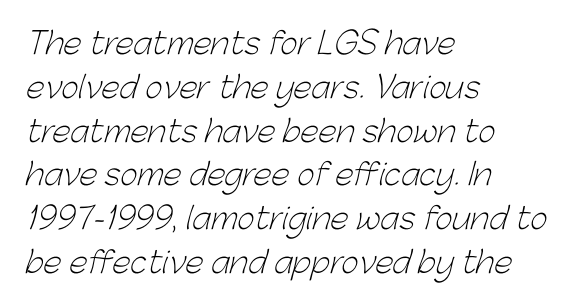
The image shows 30 px light sans-serif type; set left-aligned, normal line spacing (1.46x), normal letter spacing, not underlined; low stroke contrast and a medium x-height.
